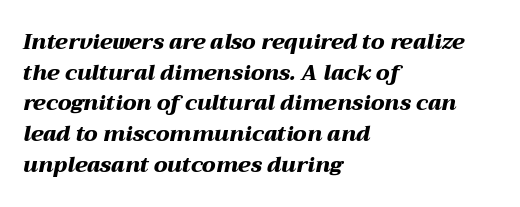
Q: Is the text bold? A: Yes.
Q: Is the text italic (slanted)? A: Yes, it leans right by about 12 degrees.
Q: Is the text underlined? A: No.
Q: How is the paragraph aligned? A: Left-aligned.
Q: Is the spacing between letters normal or unusually wide? A: Normal.
Q: Is the spacing between lines tight, normal or loose? A: Normal.
